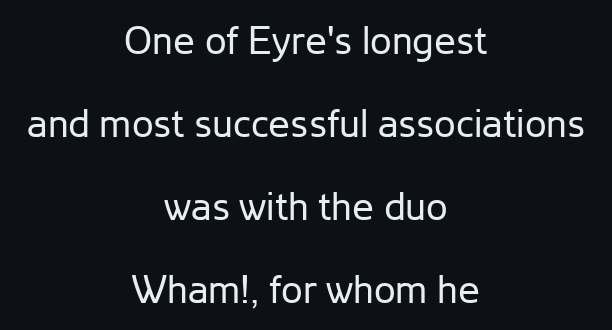
The image shows 39 px regular-weight sans-serif type, upright; set centered, loose line spacing (2.13x), normal letter spacing, not underlined; low stroke contrast and a medium x-height.
